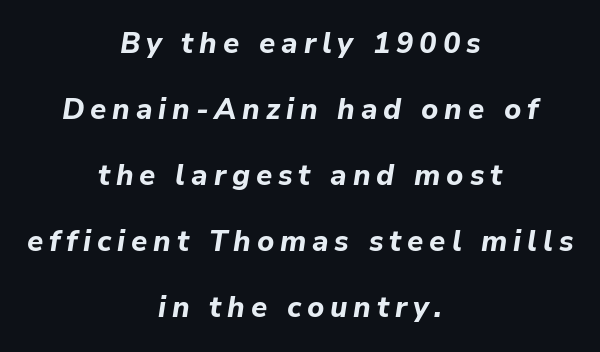
The image shows 29 px bold type, italic (leaning right); set centered, loose line spacing (2.28x), unusually wide letter spacing (+0.2 em), not underlined; low stroke contrast and a medium x-height.
